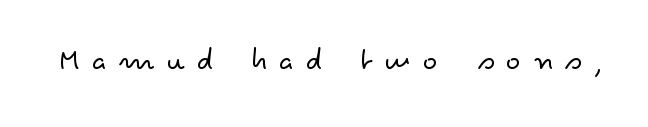
Short note: letters widely spaced. The letters stand straight up with perfectly vertical stems. This rendering employs a face without finishing strokes, i.e., a sans-serif. The weight tops out at a normal text grade. This sample has the flowing, uneven cadence of proportional lettering. Glance below the letters and you will spot only blank space.
